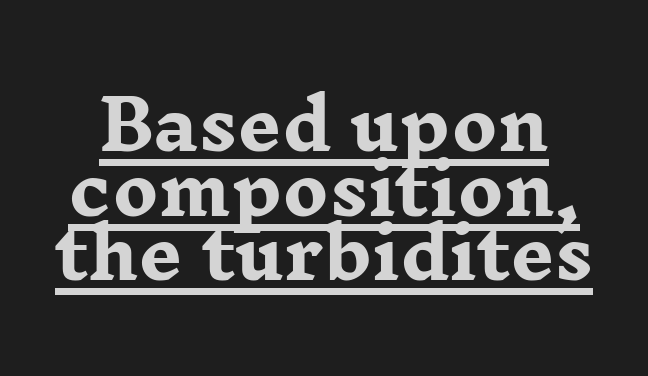
If you measured baseline to baseline, you'd find a short distance. Italic: no, the glyphs are upright roman. The rendering uses natural spacing where letterforms have individual widths. Bold? Absolutely — the strokes are thick and heavy. Regarding serifs, this sample has them.
